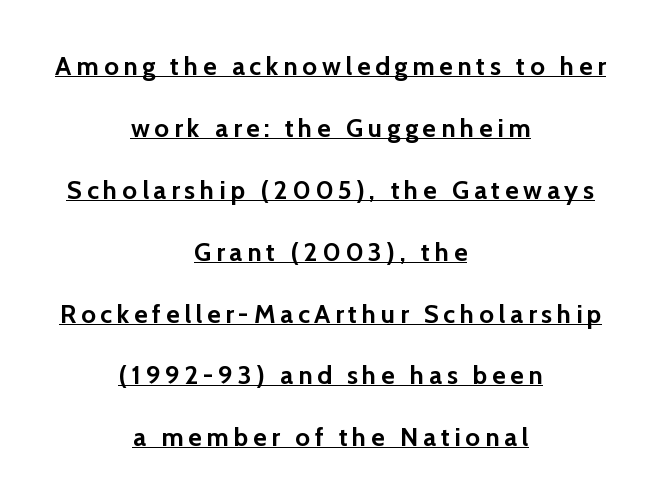
{"italic": "no", "bold": "yes", "underline": "yes", "align": "center", "line_spacing": "loose", "line_spacing_ratio": 2.38, "glyph_px": 26}
